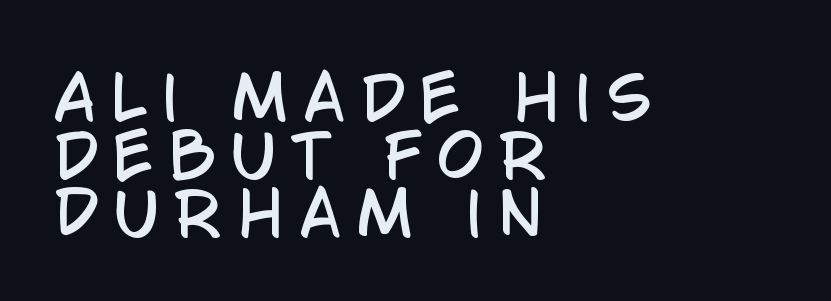
Q: Is the text italic (slanted)? A: No, it is upright.
Q: Is the typeface a serif or a sans-serif typeface? A: Sans-serif.
Q: Is the text underlined? A: No.
Q: How is the paragraph aligned? A: Left-aligned.
Q: Is the spacing between letters normal or unusually wide? A: Unusually wide.
Q: Is the spacing between lines tight, normal or loose? A: Tight.
Q: Width (condensed, normal, or wide)? A: Condensed.
Q: Stroke contrast? A: Low.
Q: x-height? A: Large.
Q: Monospaced? A: No.
